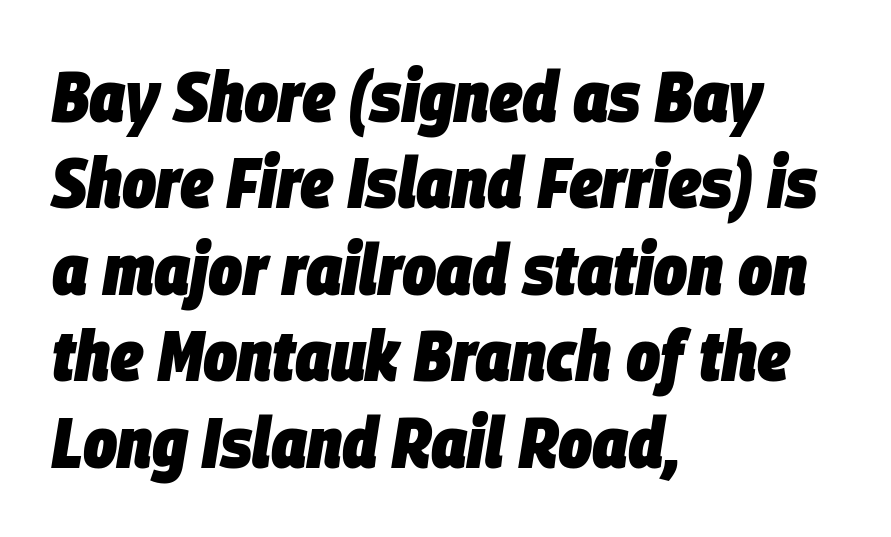
Q: Is the text bold? A: Yes.
Q: Is the text italic (slanted)? A: Yes, it leans right by about 9 degrees.
Q: Is the text underlined? A: No.
Q: How is the paragraph aligned? A: Left-aligned.
Q: Is the spacing between letters normal or unusually wide? A: Normal.
Q: Width (condensed, normal, or wide)? A: Condensed.
Q: Stroke contrast? A: Low.
Q: x-height? A: Large.
Q: Monospaced? A: No.
